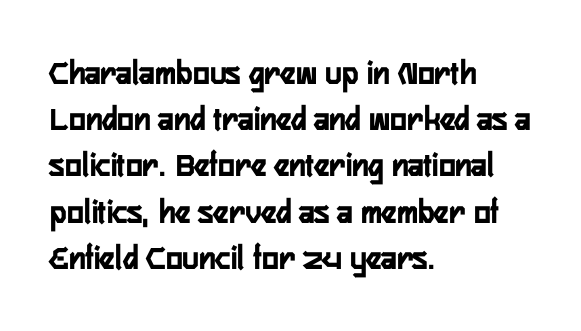
The image shows 35 px semibold, condensed sans-serif type, upright; set left-aligned, normal line spacing (1.32x), normal letter spacing, not underlined; low stroke contrast and a medium x-height.
